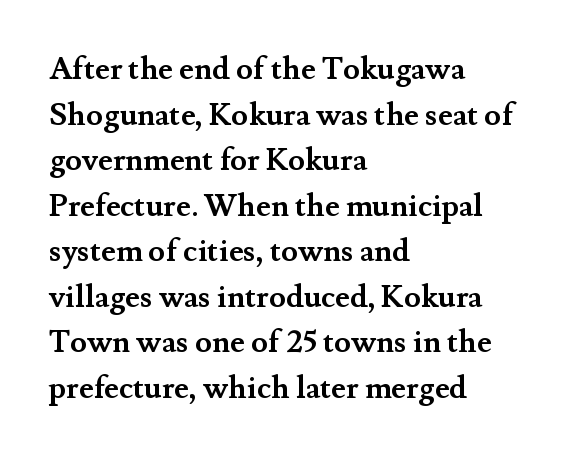
{"serif": "yes", "italic": "no", "bold": "yes", "weight": "semibold", "width": "normal", "stroke_contrast": "medium", "x_height": "small", "monospaced": "no", "underline": "no", "align": "left", "line_spacing": "normal", "line_spacing_ratio": 1.47, "letter_spacing": "normal", "letter_spacing_em": 0.0, "glyph_px": 31}
